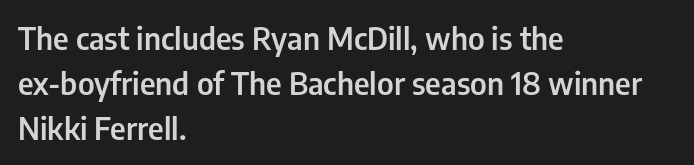
A typesetter would call this proportional, since set widths differ per character. The lettering stays uniformly vertical, giving the passage a roman look. Nobody touched the tracking dial on this one. Typographically, this falls in the sans-serif category.
